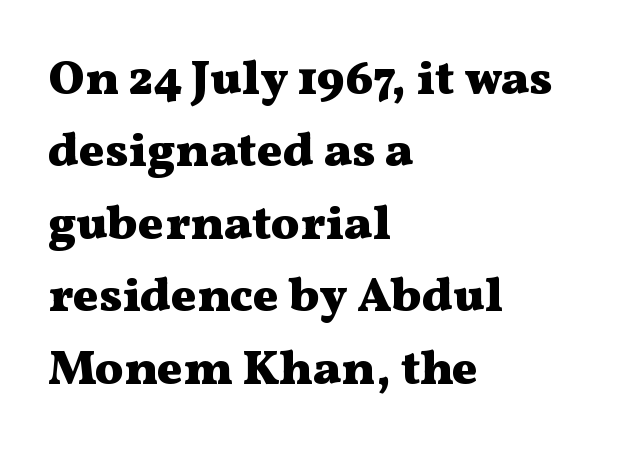
Words appear dense and cohesive because spacing is normal. Every letter is thick-stroked: bold, no question. The string is rendered with underlining switched off. Honestly, the row spacing looks completely unremarkable. A roman cut, with each character standing at attention.
